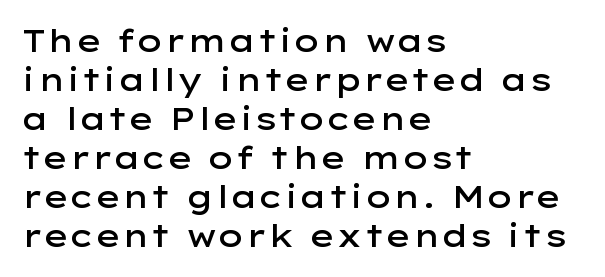
The image shows 31 px semibold, wide sans-serif type, upright; set left-aligned, normal line spacing (1.26x), normal letter spacing, not underlined; low stroke contrast and a medium x-height.
